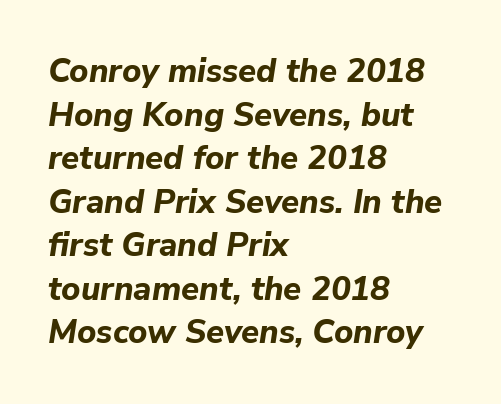
Q: Is the text bold? A: Yes.
Q: Is the text italic (slanted)? A: Yes, it leans right by about 9 degrees.
Q: Is the text underlined? A: No.
Q: How is the paragraph aligned? A: Left-aligned.
Q: Is the spacing between letters normal or unusually wide? A: Normal.
Q: Is the spacing between lines tight, normal or loose? A: Normal.
Q: Width (condensed, normal, or wide)? A: Normal.
Q: Stroke contrast? A: Low.
Q: x-height? A: Medium.
Q: Monospaced? A: No.
